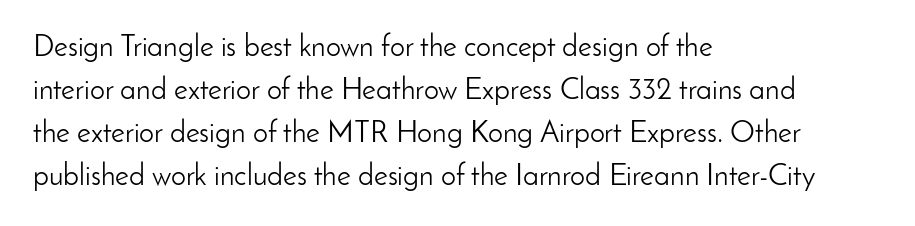
{"serif": "no", "italic": "no", "bold": "no", "weight": "light", "width": "normal", "stroke_contrast": "low", "x_height": "small", "monospaced": "no", "underline": "no", "align": "left", "line_spacing": "normal", "line_spacing_ratio": 1.43, "letter_spacing": "normal", "letter_spacing_em": 0.0, "glyph_px": 30}
